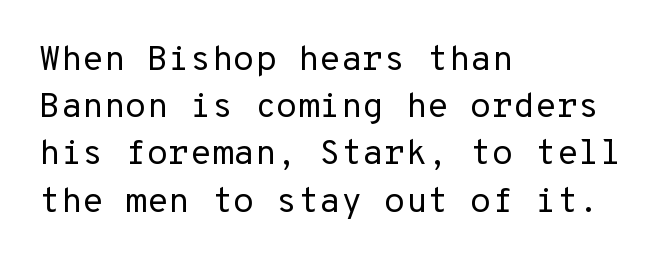
{"serif": "no", "italic": "no", "bold": "no", "weight": "regular", "width": "normal", "stroke_contrast": "low", "x_height": "medium", "monospaced": "yes", "underline": "no", "align": "left", "line_spacing": "normal", "line_spacing_ratio": 1.35, "letter_spacing": "normal", "letter_spacing_em": 0.0, "glyph_px": 35}
